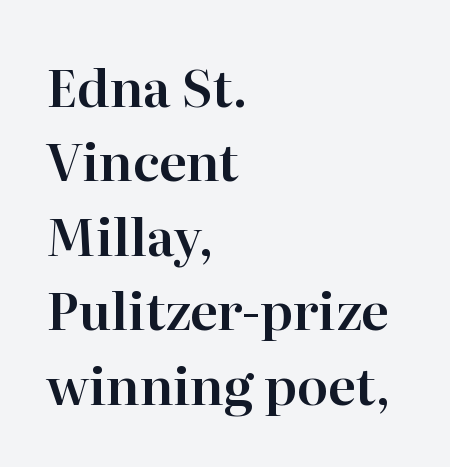
The image shows 51 px serif type, upright; set left-aligned, normal line spacing (1.46x), normal letter spacing, not underlined; high stroke contrast and a medium x-height.
